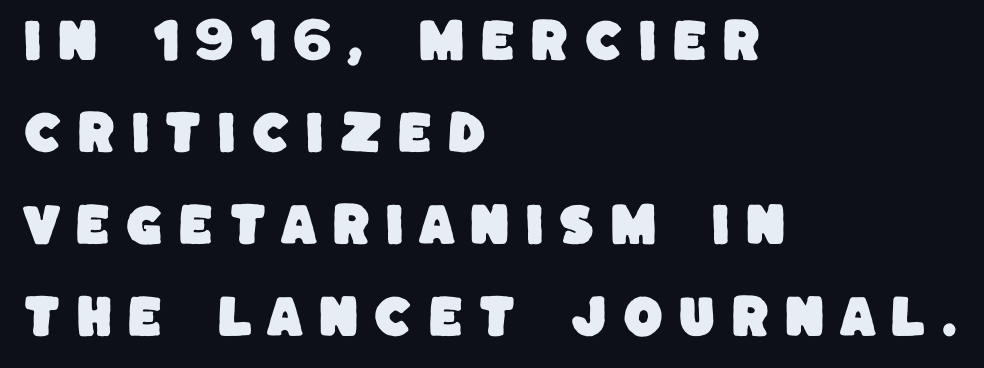
Q: Is the typeface a serif or a sans-serif typeface? A: Sans-serif.
Q: Is the text underlined? A: No.
Q: How is the paragraph aligned? A: Left-aligned.
Q: Is the spacing between letters normal or unusually wide? A: Unusually wide.
Q: Is the spacing between lines tight, normal or loose? A: Loose.
Q: Width (condensed, normal, or wide)? A: Normal.
Q: Stroke contrast? A: Low.
Q: x-height? A: Large.
Q: Monospaced? A: No.
